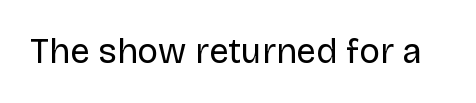
Q: Is the text bold? A: No.
Q: Is the text italic (slanted)? A: No, it is upright.
Q: Is the typeface a serif or a sans-serif typeface? A: Sans-serif.
Q: Is the text underlined? A: No.
Q: Is the spacing between letters normal or unusually wide? A: Normal.
Q: Width (condensed, normal, or wide)? A: Normal.
Q: Stroke contrast? A: Low.
Q: x-height? A: Large.
Q: Monospaced? A: No.
